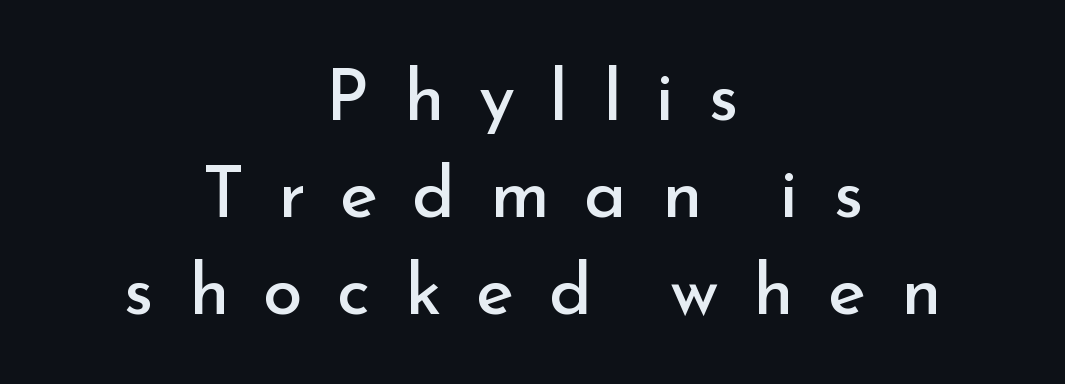
The image shows 72 px regular-weight sans-serif type, upright; set centered, normal line spacing (1.35x), unusually wide letter spacing (+0.48 em), not underlined; low stroke contrast and a small x-height.
